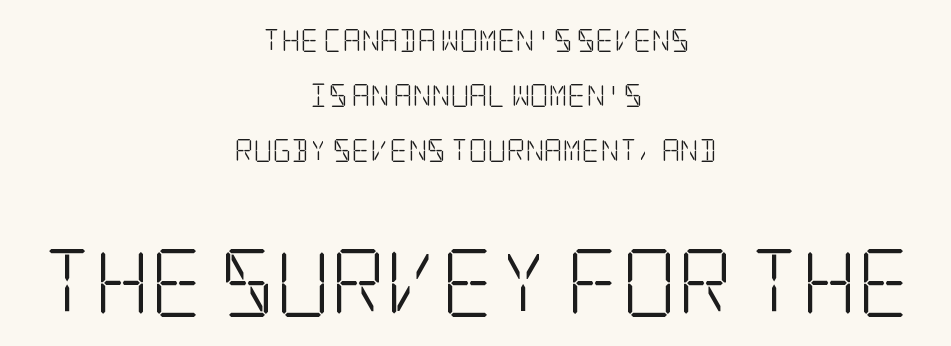
Q: Is the text bold? A: No.
Q: Is the text italic (slanted)? A: No, it is upright.
Q: Is the typeface a serif or a sans-serif typeface? A: Serif.
Q: Is the text underlined? A: No.
Q: How is the paragraph aligned? A: Centered.
Q: Is the spacing between letters normal or unusually wide? A: Normal.
Q: Is the spacing between lines tight, normal or loose? A: Loose.
Q: Which block of text is set in a larger size, the first (top) or the second (bottom)? A: The second (bottom) one.
Q: Width (condensed, normal, or wide)? A: Condensed.
Q: Stroke contrast? A: Low.
Q: x-height? A: Large.
